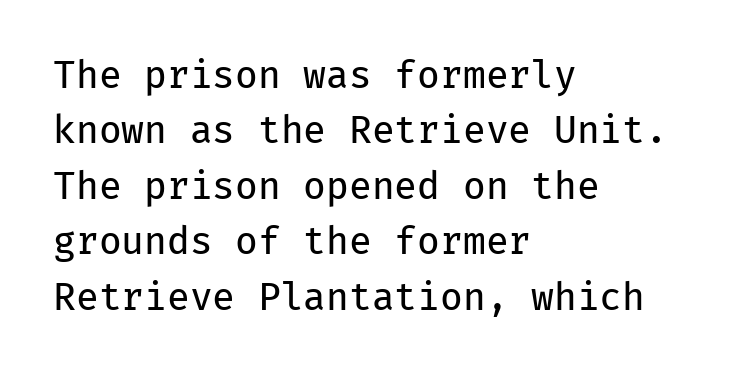
The space beneath each line is pristine and unruled. Rows of type keep a routine distance in the vertical direction. The compositor pushed each line to the left boundary. A quiet, ordinary-to-light weight characterises the typeface.
